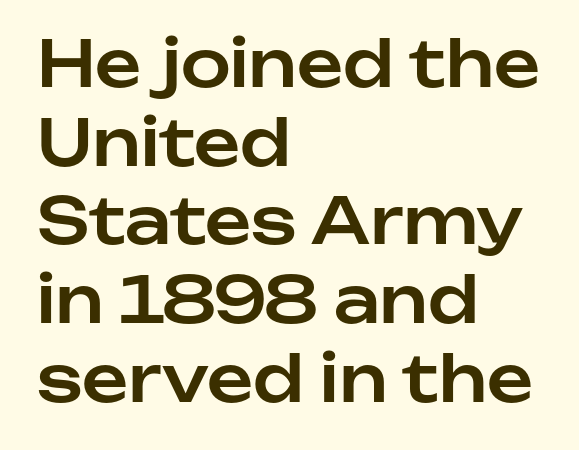
The text block is weighted toward the left margin, trailing off unevenly rightward. Note: no serifs on the glyphs. A typesetter would call this zero additional tracking. Just letters on the line, the space beneath them empty.
